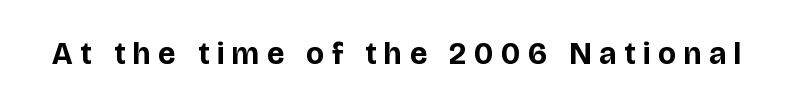
{"serif": "no", "italic": "no", "bold": "yes", "weight": "bold", "width": "normal", "stroke_contrast": "low", "x_height": "large", "monospaced": "no", "underline": "no", "letter_spacing": "wide", "letter_spacing_em": 0.25, "glyph_px": 31}
